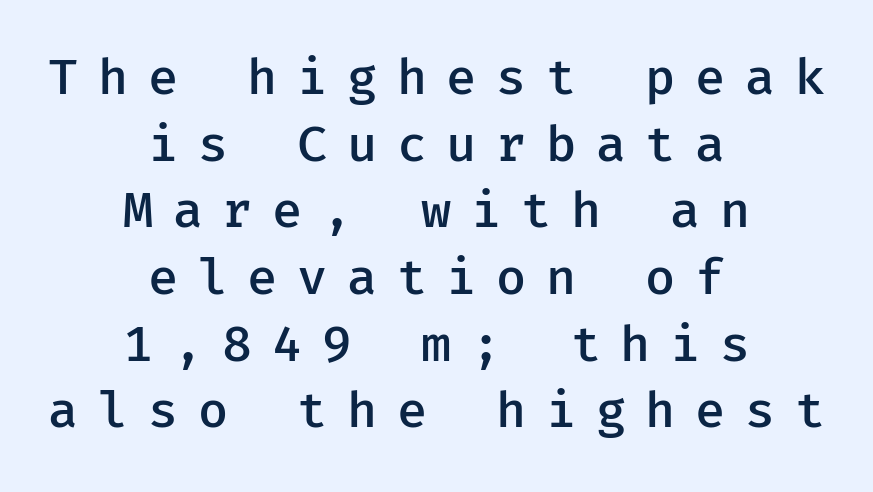
Weight check: semibold — heavier than regular, not quite bold. Each new line begins a customary step beneath the previous one. Which margin do the lines hug? Neither — every line sits in the middle. The rendering uses typewriter-style spacing with identical character cells. The gaps between neighbouring characters are conspicuously large. This is roman type, the default non-slanted kind.
